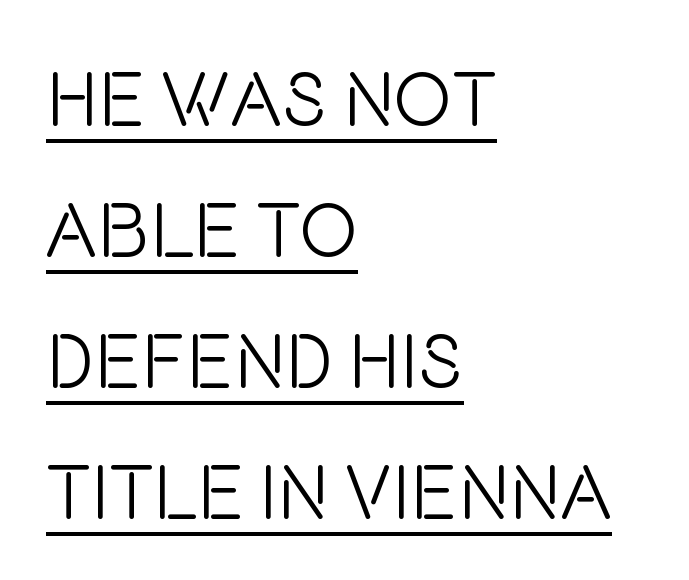
Q: Is the text bold? A: No.
Q: Is the text italic (slanted)? A: No, it is upright.
Q: Is the typeface a serif or a sans-serif typeface? A: Sans-serif.
Q: Is the text underlined? A: Yes.
Q: How is the paragraph aligned? A: Left-aligned.
Q: Is the spacing between letters normal or unusually wide? A: Normal.
Q: Is the spacing between lines tight, normal or loose? A: Normal.
Q: Width (condensed, normal, or wide)? A: Condensed.
Q: Stroke contrast? A: Low.
Q: x-height? A: Large.
Q: Monospaced? A: No.
